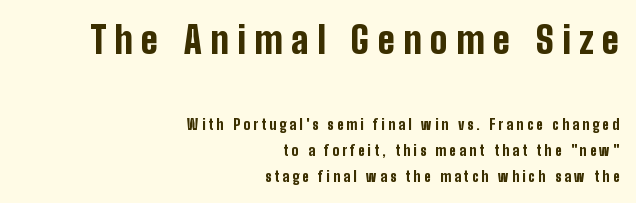
The image shows 37 px bold, condensed sans-serif type, upright; set right-aligned, line spacing 1.87x, unusually wide letter spacing (+0.23 em), not underlined; the first (top) block is 2.64x larger; low stroke contrast and a medium x-height.
